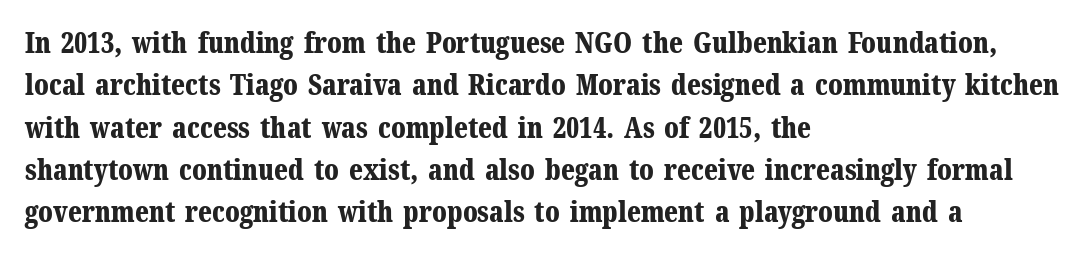
{"serif": "yes", "italic": "no", "bold": "yes", "weight": "bold", "width": "normal", "stroke_contrast": "medium", "x_height": "medium", "monospaced": "no", "underline": "no", "align": "left", "line_spacing": "normal", "line_spacing_ratio": 1.51, "letter_spacing": "normal", "letter_spacing_em": 0.0, "glyph_px": 28}
